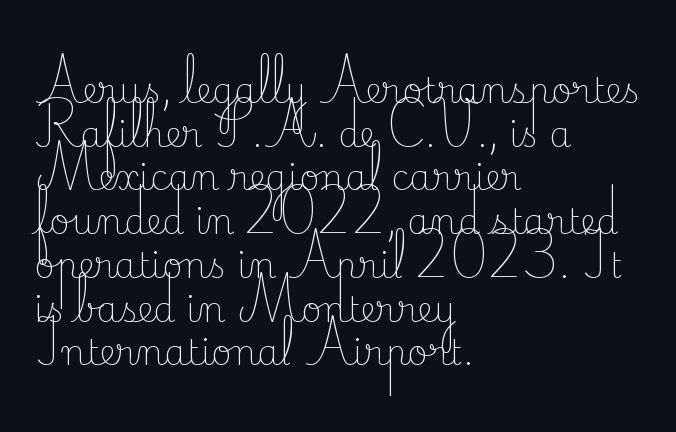
{"serif": "yes", "italic": "no", "bold": "no", "weight": "light", "width": "normal", "stroke_contrast": "low", "x_height": "small", "monospaced": "no", "underline": "no", "align": "left", "line_spacing": "normal", "line_spacing_ratio": 1.25, "letter_spacing": "normal", "letter_spacing_em": 0.0, "glyph_px": 35}
